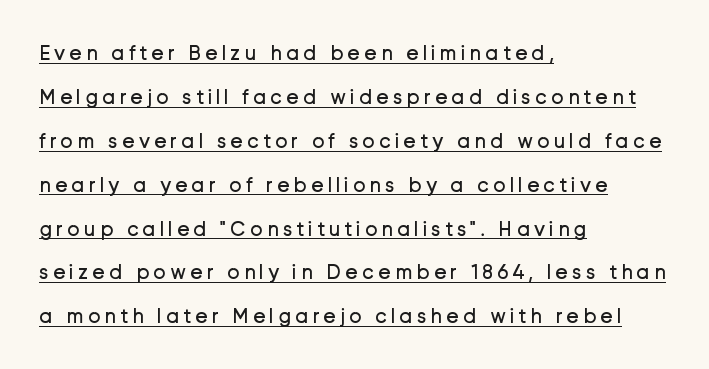
Q: Is the text bold? A: No.
Q: Is the text italic (slanted)? A: No, it is upright.
Q: Is the text underlined? A: Yes.
Q: How is the paragraph aligned? A: Left-aligned.
Q: Is the spacing between lines tight, normal or loose? A: Loose.
